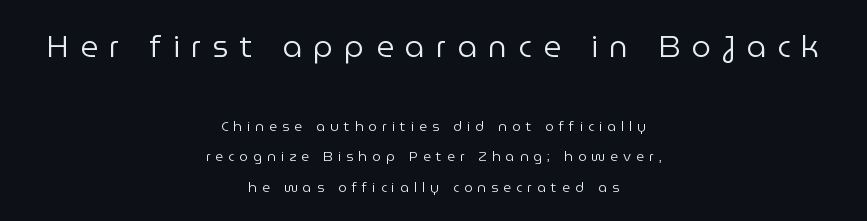
{"serif": "no", "italic": "no", "bold": "no", "weight": "regular", "width": "normal", "stroke_contrast": "low", "x_height": "medium", "monospaced": "no", "underline": "no", "align": "center", "line_spacing": "loose", "line_spacing_ratio": 2.19, "letter_spacing": "wide", "letter_spacing_em": 0.36, "larger_block": "first", "size_ratio": 2.21, "glyph_px": 31}
